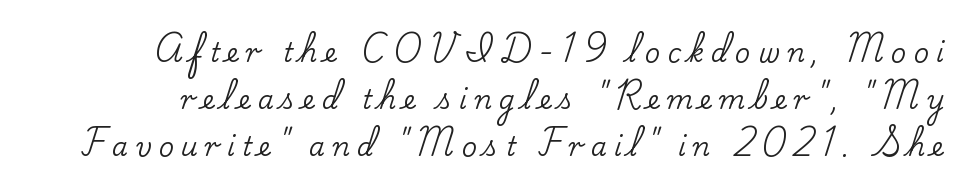
Only glyphs here, with clear space below each row. The horizontal fit of the characters is loose and conspicuously gappy.
